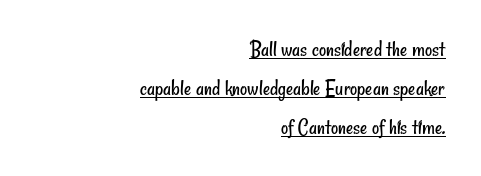
Q: Is the text bold? A: No.
Q: Is the text underlined? A: Yes.
Q: How is the paragraph aligned? A: Right-aligned.
Q: Is the spacing between letters normal or unusually wide? A: Normal.
